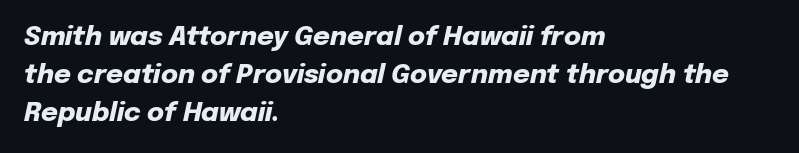
Q: Is the text bold? A: Yes.
Q: Is the text italic (slanted)? A: Yes, it leans right by about 12 degrees.
Q: Is the text underlined? A: No.
Q: How is the paragraph aligned? A: Left-aligned.
Q: Is the spacing between letters normal or unusually wide? A: Normal.
Q: Is the spacing between lines tight, normal or loose? A: Normal.
